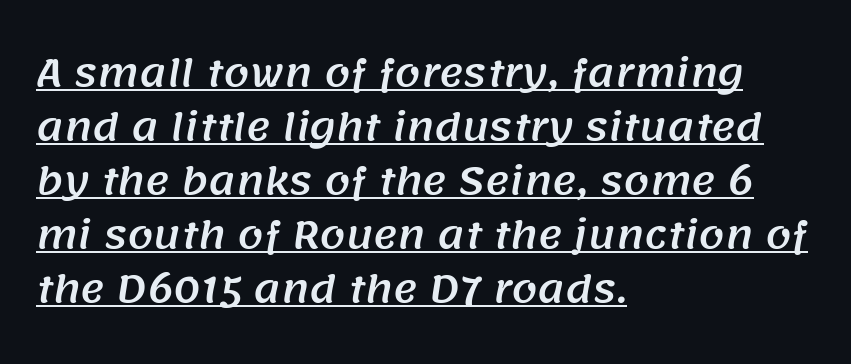
{"serif": "no", "width": "normal", "stroke_contrast": "medium", "x_height": "large", "monospaced": "no", "underline": "yes", "align": "left", "line_spacing": "normal", "line_spacing_ratio": 1.46, "letter_spacing": "normal", "letter_spacing_em": 0.0, "glyph_px": 37}
